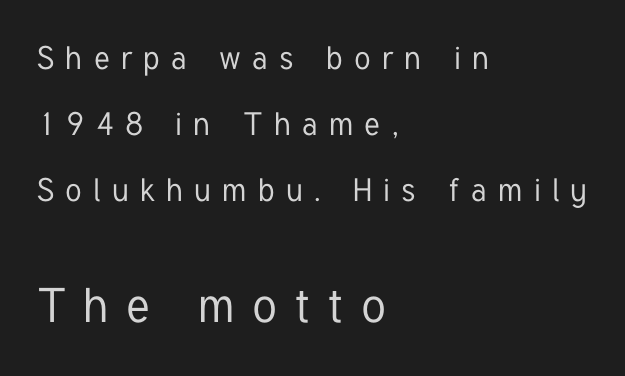
{"serif": "no", "italic": "no", "width": "condensed", "stroke_contrast": "low", "x_height": "medium", "monospaced": "no", "underline": "no", "align": "left", "line_spacing": "loose", "line_spacing_ratio": 2.07, "letter_spacing": "wide", "letter_spacing_em": 0.36, "larger_block": "second", "size_ratio": 1.5, "glyph_px": 48}
